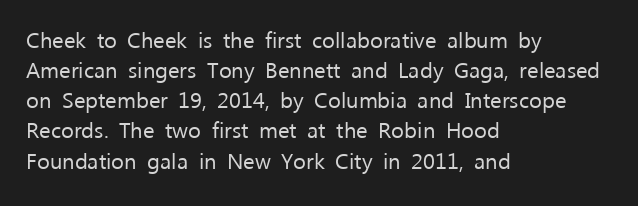
{"italic": "no", "bold": "no", "underline": "no", "align": "left", "line_spacing": "normal", "line_spacing_ratio": 1.37, "letter_spacing": "normal", "letter_spacing_em": 0.0, "glyph_px": 22}
